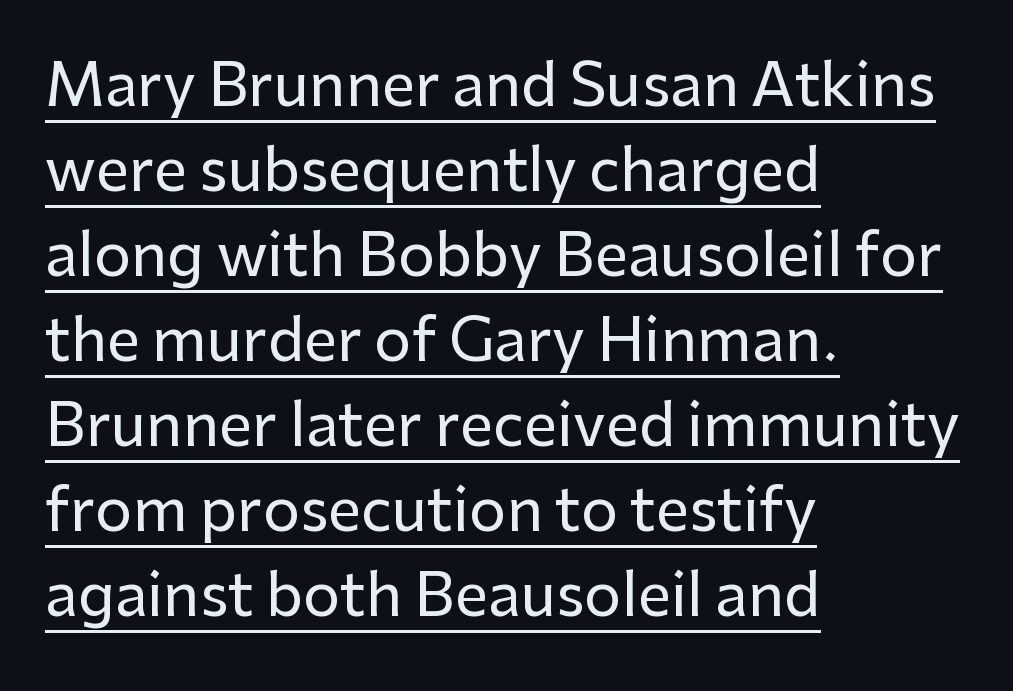
The image shows 59 px sans-serif type, upright; set left-aligned, normal line spacing (1.44x), normal letter spacing, underlined; low stroke contrast and a medium x-height.
